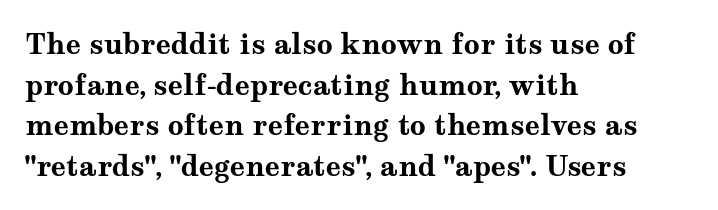
{"serif": "yes", "italic": "no", "bold": "yes", "weight": "bold", "width": "wide", "stroke_contrast": "medium", "x_height": "medium", "monospaced": "no", "underline": "no", "align": "left", "line_spacing": "normal", "line_spacing_ratio": 1.45, "letter_spacing": "normal", "letter_spacing_em": 0.0, "glyph_px": 28}
